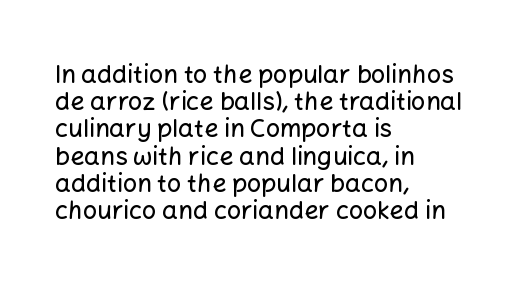
No italicization has been applied; the sample stays upright. One-word summary of the alignment: left. Summary of vertical rhythm: compact, with narrow interline spacing. These lines keep a tight, regular rhythm from letter to letter. The glyphs are unaccompanied by any horizontal stroke below them.
